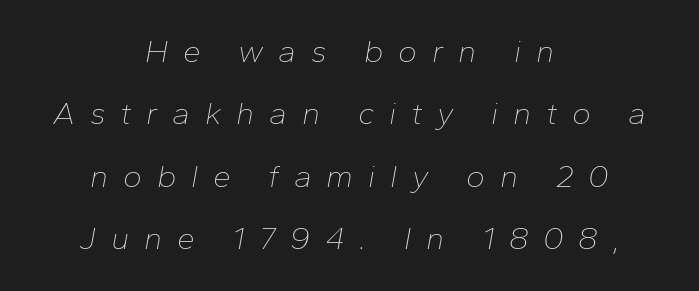
The image shows 32 px thin type, italic (leaning right); set centered, loose line spacing (1.95x), unusually wide letter spacing (+0.46 em), not underlined; low stroke contrast and a medium x-height.
